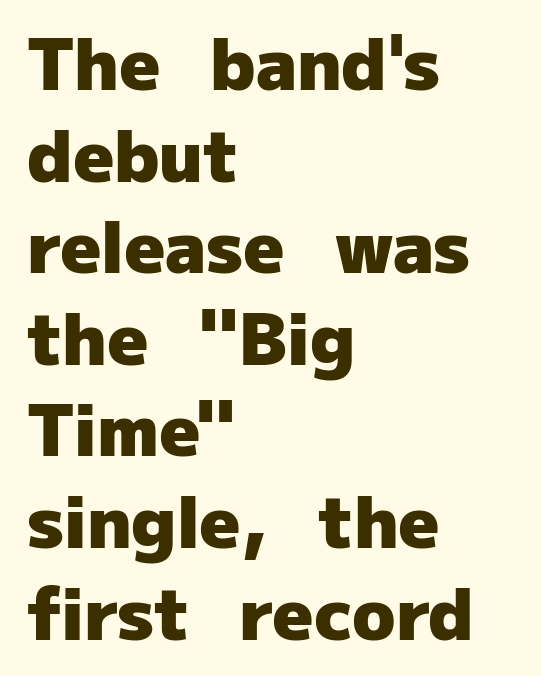
This block has exactly the height ordinary leading produces. Honestly, there is no underline to notice here at all. Notice how thick the strokes are: this is what a full bold looks like. Italic? Not at all — the glyphs are vertical. The rendering uses natural spacing where letterforms have individual widths. The rendering anchors every line to the left-hand side.
